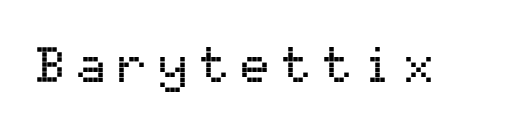
{"serif": "no", "italic": "no", "width": "normal", "stroke_contrast": "medium", "x_height": "medium", "monospaced": "yes", "underline": "no", "letter_spacing": "wide", "letter_spacing_em": 0.22, "glyph_px": 50}
